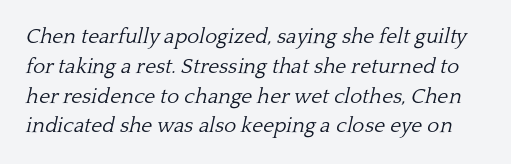
Q: Is the text bold? A: No.
Q: Is the text italic (slanted)? A: Yes, it leans right by about 13 degrees.
Q: Is the text underlined? A: No.
Q: Is the spacing between letters normal or unusually wide? A: Normal.
Q: Is the spacing between lines tight, normal or loose? A: Normal.
